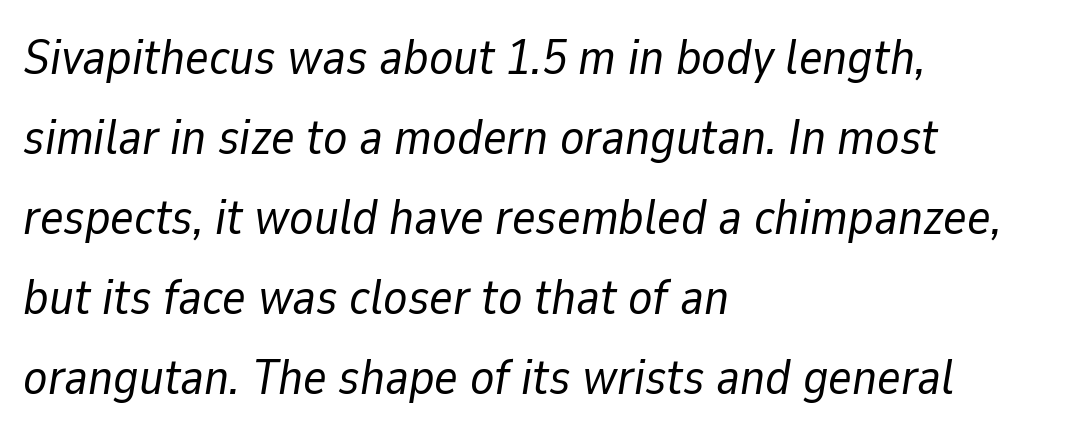
Q: Is the text bold? A: No.
Q: Is the text italic (slanted)? A: Yes, it leans right by about 9 degrees.
Q: Is the text underlined? A: No.
Q: How is the paragraph aligned? A: Left-aligned.
Q: Is the spacing between letters normal or unusually wide? A: Normal.
Q: Is the spacing between lines tight, normal or loose? A: Normal.
Q: Width (condensed, normal, or wide)? A: Normal.
Q: Stroke contrast? A: Low.
Q: x-height? A: Medium.
Q: Monospaced? A: No.
